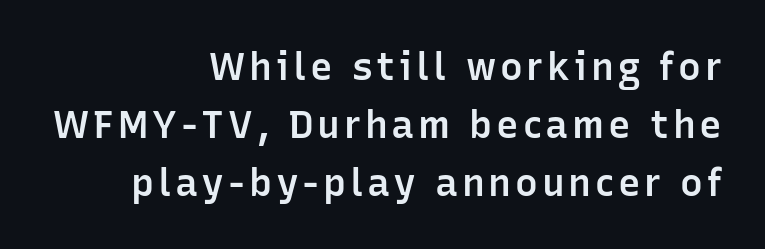
Look at the bottom of the vertical strokes: they stop flat, with no serifs. What's the leading like? Ordinary, nothing unusual. When letters stand straight like this, we call the style roman or upright. A bare baseline throughout the passage. Is the block centered? No — it sits flush against the right margin.
